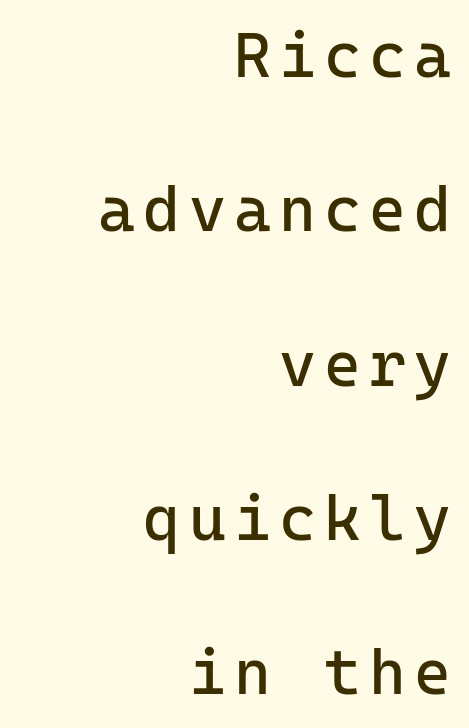
The vertical gap from one line to the next is large. A clean baseline with only descenders dipping below it. Look at the bottom of the vertical strokes: they stop flat, with no serifs. Here the designer chose a console-style face with uniform glyph widths.
